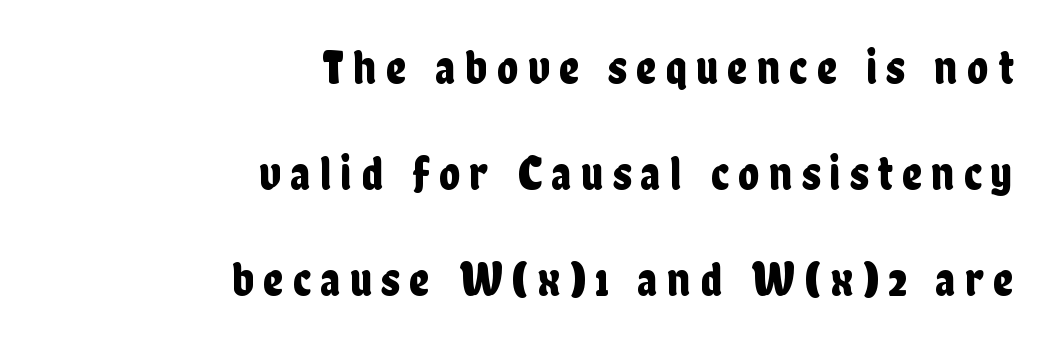
Q: Is the text italic (slanted)? A: No, it is upright.
Q: Is the typeface a serif or a sans-serif typeface? A: Sans-serif.
Q: Is the text underlined? A: No.
Q: How is the paragraph aligned? A: Right-aligned.
Q: Is the spacing between lines tight, normal or loose? A: Loose.
Q: Width (condensed, normal, or wide)? A: Condensed.
Q: Stroke contrast? A: Low.
Q: x-height? A: Medium.
Q: Monospaced? A: No.
